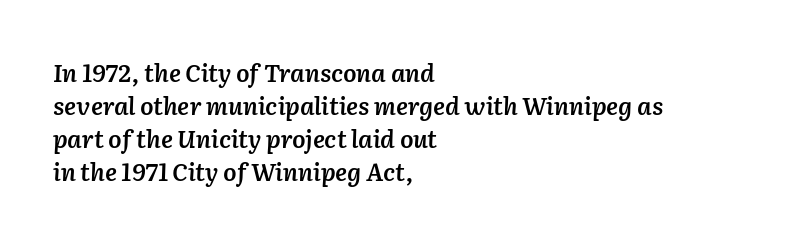
{"italic": "yes", "lean": "right", "slant_degrees": 2, "bold": "semi", "underline": "no", "align": "left", "line_spacing": "normal", "line_spacing_ratio": 1.37, "letter_spacing": "normal", "letter_spacing_em": 0.0, "glyph_px": 24}
